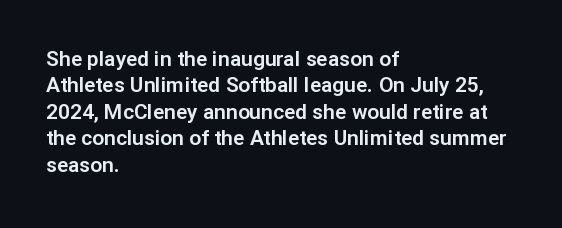
The image shows 21 px text type, upright; set left-aligned, normal line spacing (1.26x), normal letter spacing, not underlined.
